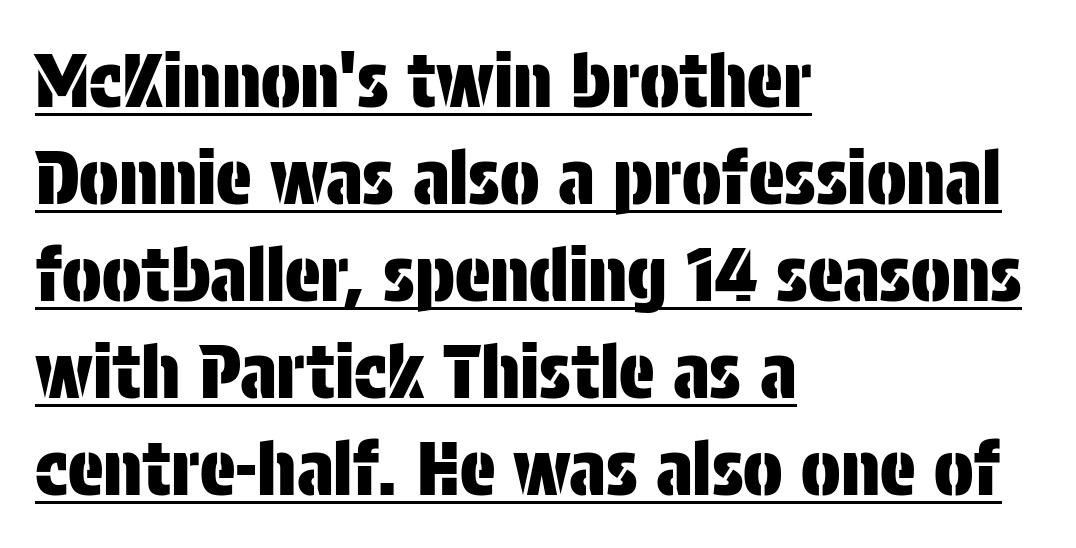
Q: Is the text italic (slanted)? A: No, it is upright.
Q: Is the typeface a serif or a sans-serif typeface? A: Sans-serif.
Q: Is the text underlined? A: Yes.
Q: How is the paragraph aligned? A: Left-aligned.
Q: Is the spacing between letters normal or unusually wide? A: Normal.
Q: Is the spacing between lines tight, normal or loose? A: Normal.
Q: Width (condensed, normal, or wide)? A: Condensed.
Q: Stroke contrast? A: Low.
Q: x-height? A: Large.
Q: Monospaced? A: No.
